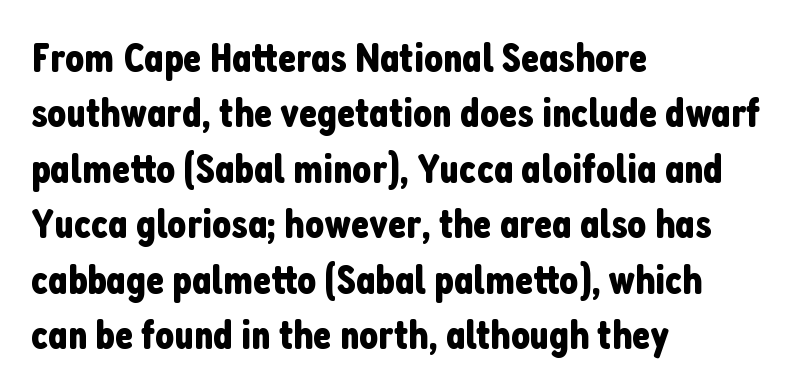
{"serif": "no", "italic": "no", "width": "condensed", "stroke_contrast": "low", "x_height": "medium", "monospaced": "no", "underline": "no", "align": "left", "line_spacing": "normal", "line_spacing_ratio": 1.32, "letter_spacing": "normal", "letter_spacing_em": 0.0, "glyph_px": 42}
